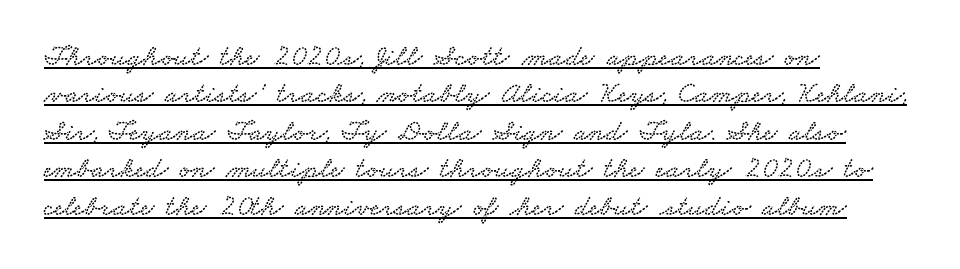
Q: Is the typeface a serif or a sans-serif typeface? A: Serif.
Q: Is the text underlined? A: Yes.
Q: How is the paragraph aligned? A: Left-aligned.
Q: Is the spacing between letters normal or unusually wide? A: Normal.
Q: Is the spacing between lines tight, normal or loose? A: Normal.
Q: Width (condensed, normal, or wide)? A: Wide.
Q: Stroke contrast? A: Low.
Q: x-height? A: Small.
Q: Monospaced? A: No.
